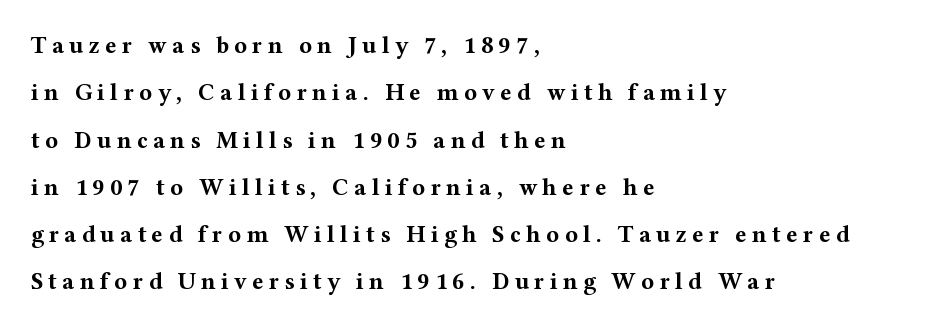
Q: Is the text bold? A: Yes.
Q: Is the text italic (slanted)? A: No, it is upright.
Q: Is the text underlined? A: No.
Q: How is the paragraph aligned? A: Left-aligned.
Q: Is the spacing between letters normal or unusually wide? A: Unusually wide.
Q: Is the spacing between lines tight, normal or loose? A: Loose.
